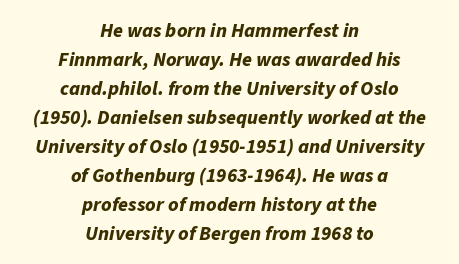
{"italic": "yes", "lean": "right", "slant_degrees": 11, "bold": "yes", "underline": "no", "align": "center", "line_spacing": "normal", "line_spacing_ratio": 1.45, "letter_spacing": "normal", "letter_spacing_em": 0.0, "glyph_px": 20}
